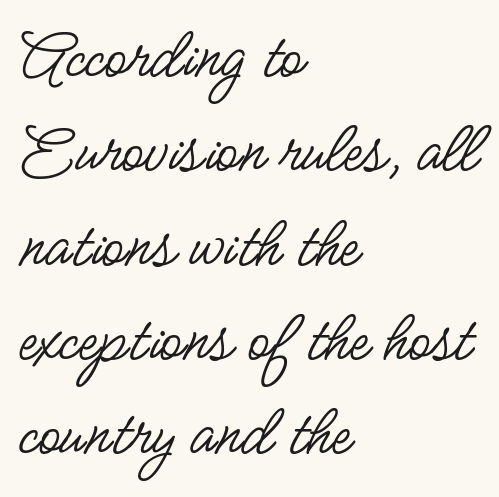
{"serif": "no", "bold": "no", "weight": "regular", "width": "condensed", "stroke_contrast": "low", "x_height": "small", "monospaced": "no", "underline": "no", "align": "left", "line_spacing": "normal", "line_spacing_ratio": 1.31, "letter_spacing": "normal", "letter_spacing_em": 0.0, "glyph_px": 72}
